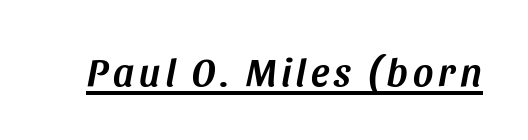
The image shows 39 px text type, italic (leaning right); set underlined; medium stroke contrast and a large x-height.
